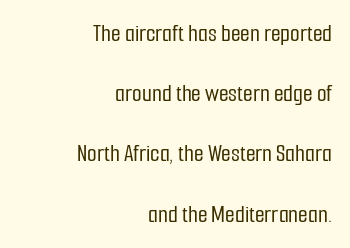
{"italic": "no", "underline": "no", "align": "right", "line_spacing": "loose", "line_spacing_ratio": 2.41, "letter_spacing": "normal", "letter_spacing_em": 0.0, "glyph_px": 25}
